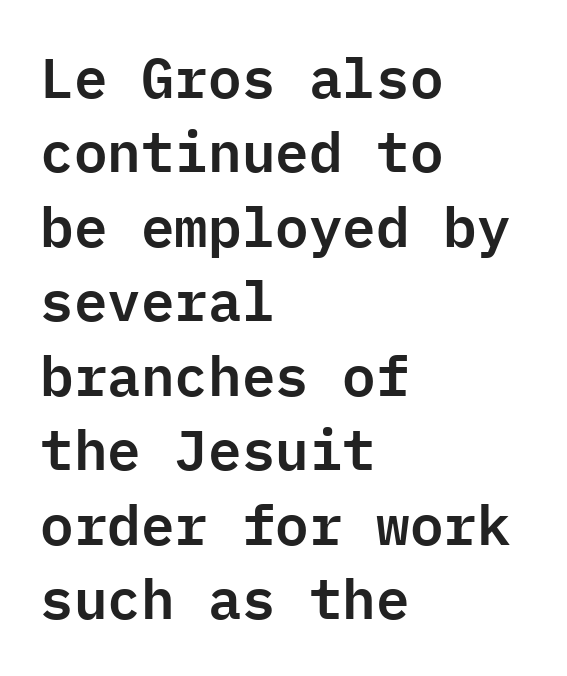
Whoever set this chose a conventional vertical rhythm. Nothing sits at the stroke ends, so this counts as sans-serif. The passage shown is typed in a monospace face where columns stay perfectly aligned. Ordinary non-slanted type is in use. The passage is arranged the way most books set body copy — flush left.
